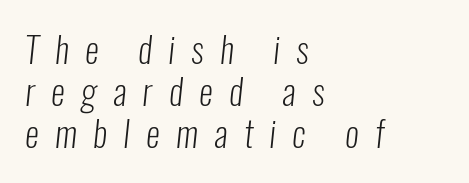
The font family rendered here belongs to the sans-serif group. No word sits above an underline. This sample uses expanded letter spacing, leaving extra air between glyphs. All the whitespace from short lines collects on the right. Weight: in the light-to-regular range. These lines are rendered in a variable-pitch font.
